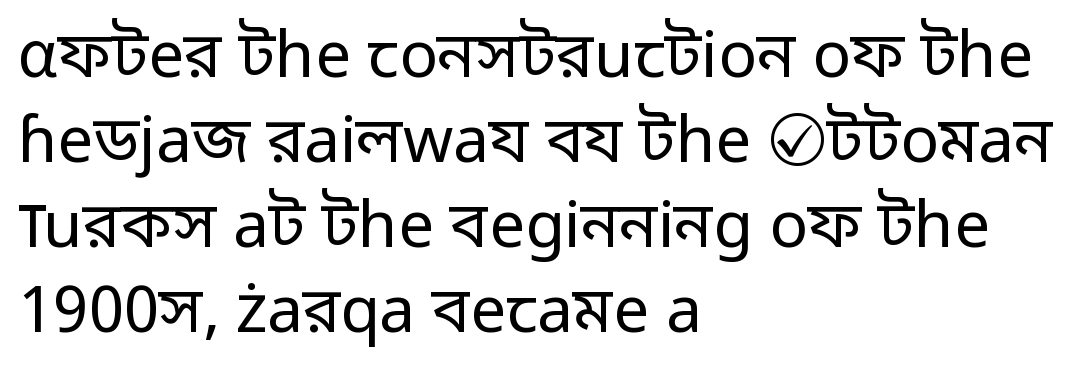
{"serif": "no", "italic": "no", "bold": "no", "weight": "regular", "width": "normal", "stroke_contrast": "low", "x_height": "medium", "monospaced": "no", "underline": "no", "align": "left", "line_spacing": "normal", "line_spacing_ratio": 1.33, "letter_spacing": "normal", "letter_spacing_em": 0.0, "glyph_px": 64}
